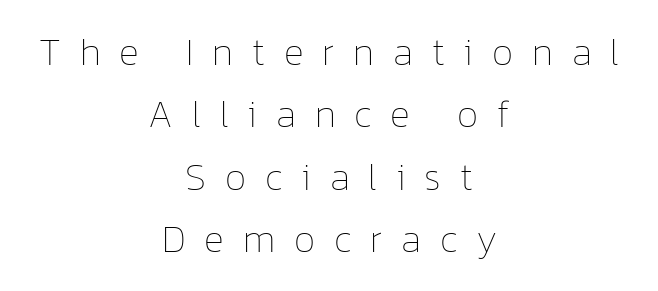
The lettering stays uniformly vertical, giving the passage a roman look. The gaps between neighbouring characters are conspicuously large. Nobody drew a line under any word here. Whoever set this chose a conventional vertical rhythm. These glyphs show unthickened strokes, regular width or finer.
